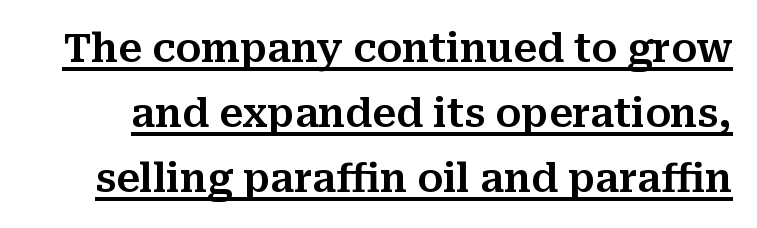
The image shows 39 px serif type, upright; set normal line spacing (1.67x), normal letter spacing, underlined; medium stroke contrast and a medium x-height.
